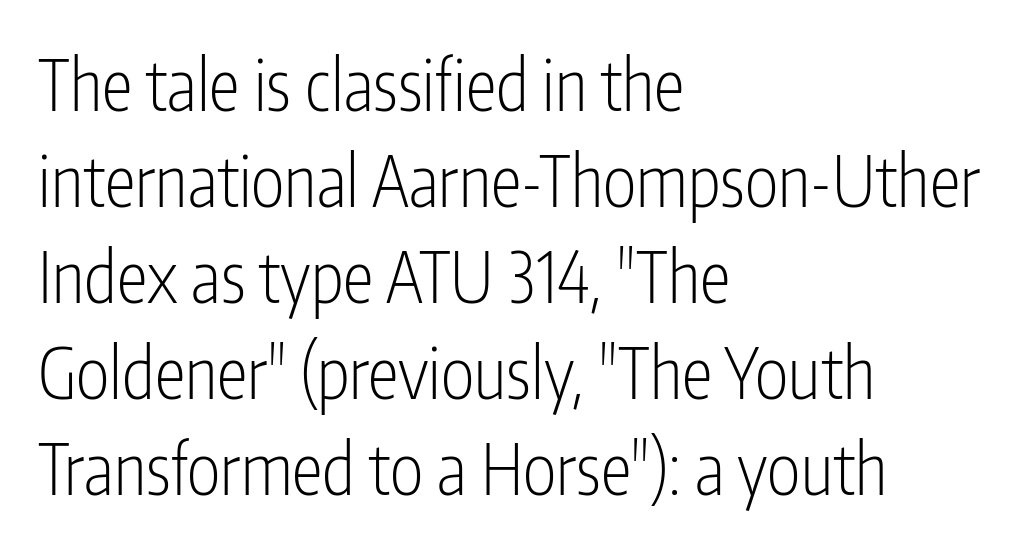
Q: Is the text bold? A: No.
Q: Is the text italic (slanted)? A: No, it is upright.
Q: Is the typeface a serif or a sans-serif typeface? A: Sans-serif.
Q: Is the text underlined? A: No.
Q: How is the paragraph aligned? A: Left-aligned.
Q: Is the spacing between letters normal or unusually wide? A: Normal.
Q: Is the spacing between lines tight, normal or loose? A: Normal.
Q: Width (condensed, normal, or wide)? A: Condensed.
Q: Stroke contrast? A: Low.
Q: x-height? A: Medium.
Q: Monospaced? A: No.
